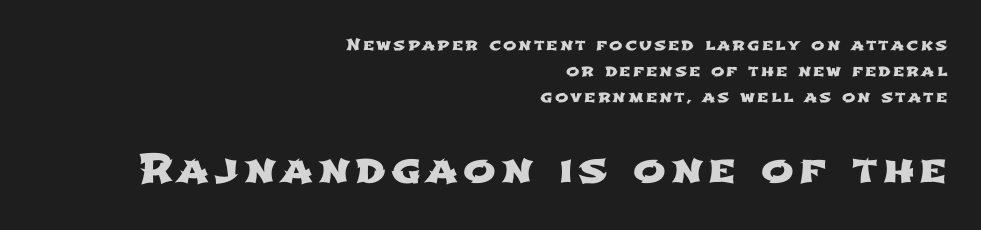
Q: Is the typeface a serif or a sans-serif typeface? A: Sans-serif.
Q: Is the text underlined? A: No.
Q: How is the paragraph aligned? A: Right-aligned.
Q: Is the spacing between lines tight, normal or loose? A: Normal.
Q: Which block of text is set in a larger size, the first (top) or the second (bottom)? A: The second (bottom) one.
Q: Width (condensed, normal, or wide)? A: Wide.
Q: Stroke contrast? A: Low.
Q: x-height? A: Medium.
Q: Monospaced? A: No.
